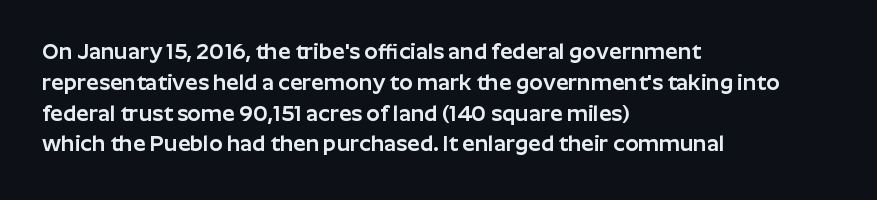
Q: Is the text italic (slanted)? A: No, it is upright.
Q: Is the text underlined? A: No.
Q: How is the paragraph aligned? A: Left-aligned.
Q: Is the spacing between letters normal or unusually wide? A: Normal.
Q: Is the spacing between lines tight, normal or loose? A: Normal.
